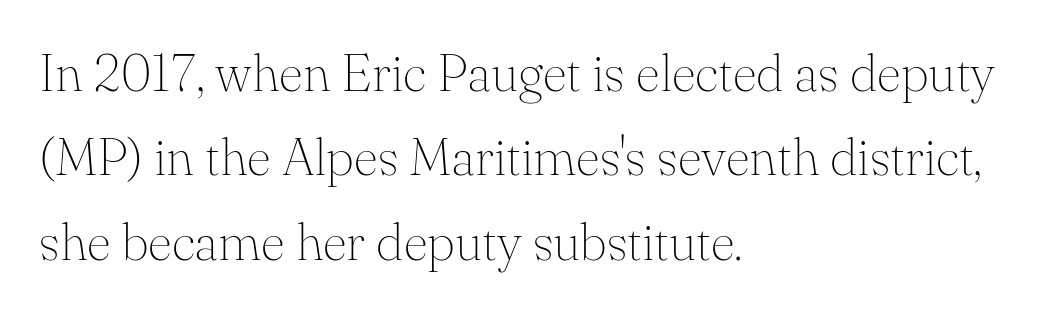
The image shows 53 px thin serif type, upright; set left-aligned, normal line spacing (1.59x), normal letter spacing, not underlined; medium stroke contrast and a small x-height.
